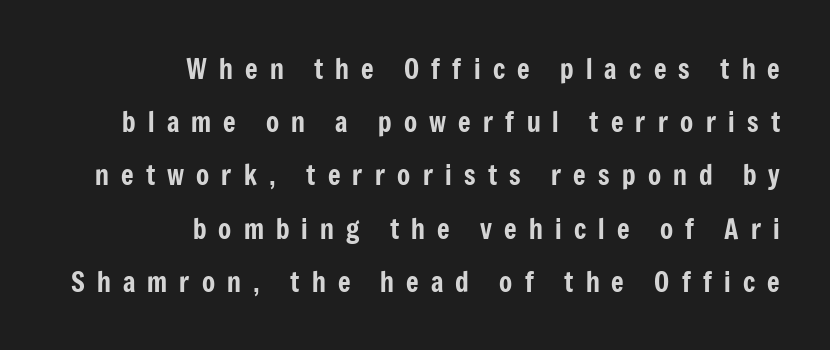
Q: Is the text italic (slanted)? A: No, it is upright.
Q: Is the text underlined? A: No.
Q: How is the paragraph aligned? A: Right-aligned.
Q: Is the spacing between letters normal or unusually wide? A: Unusually wide.
Q: Is the spacing between lines tight, normal or loose? A: Loose.
